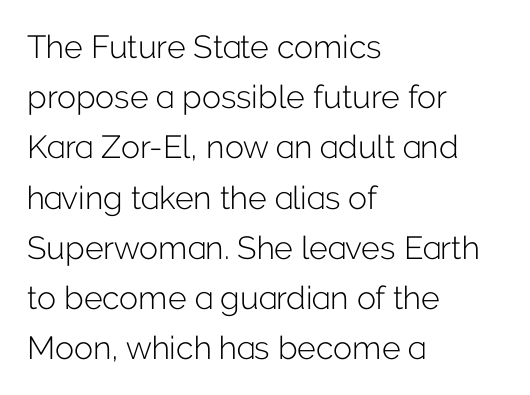
Tall strokes in this sample are plumb rather than angled. Is the block centered? No — it sits flush against the left margin. Proportional: the letters do not fall into vertical columns. The font family rendered here belongs to the sans-serif group. Underlining? Definitely not there.
